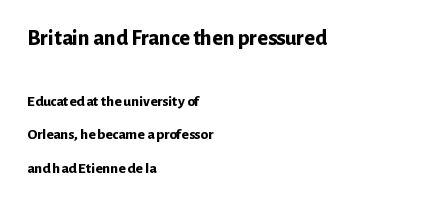
{"italic": "no", "bold": "yes", "underline": "no", "align": "left", "line_spacing": "loose", "line_spacing_ratio": 2.24, "letter_spacing": "normal", "letter_spacing_em": 0.0, "larger_block": "first", "size_ratio": 1.47, "glyph_px": 22}
